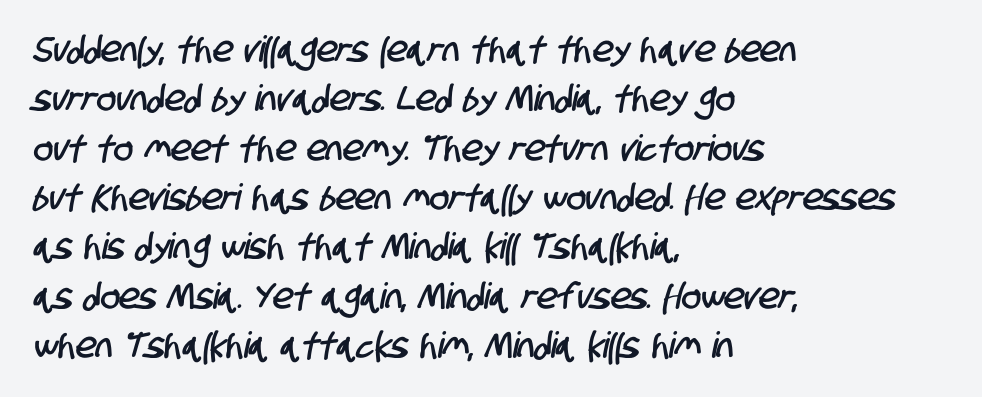
Q: Is the typeface a serif or a sans-serif typeface? A: Sans-serif.
Q: Is the text underlined? A: No.
Q: How is the paragraph aligned? A: Left-aligned.
Q: Is the spacing between letters normal or unusually wide? A: Normal.
Q: Is the spacing between lines tight, normal or loose? A: Normal.
Q: Width (condensed, normal, or wide)? A: Condensed.
Q: Stroke contrast? A: Low.
Q: x-height? A: Large.
Q: Monospaced? A: No.
